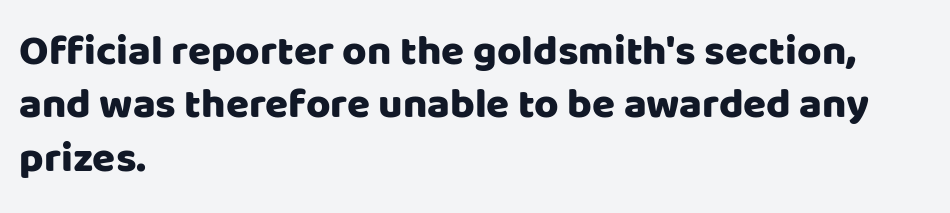
The image shows 42 px sans-serif type, upright; set left-aligned, normal line spacing (1.27x), normal letter spacing, not underlined; low stroke contrast and a large x-height.
